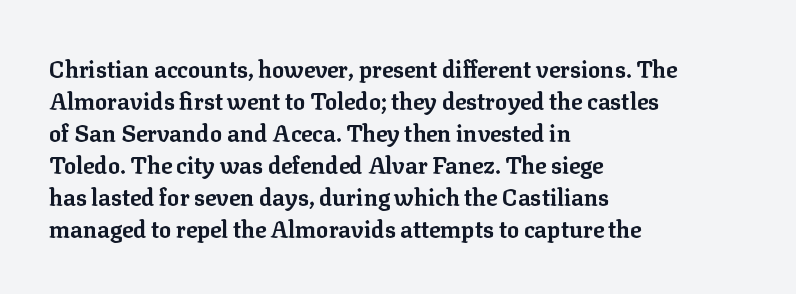
{"italic": "no", "bold": "yes", "underline": "no", "align": "left", "line_spacing": "normal", "line_spacing_ratio": 1.39, "letter_spacing": "normal", "letter_spacing_em": 0.0, "glyph_px": 23}
